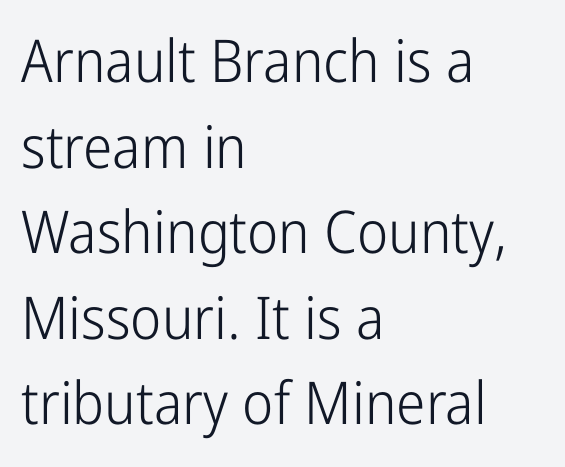
Q: Is the text bold? A: No.
Q: Is the text italic (slanted)? A: No, it is upright.
Q: Is the typeface a serif or a sans-serif typeface? A: Sans-serif.
Q: Is the text underlined? A: No.
Q: How is the paragraph aligned? A: Left-aligned.
Q: Is the spacing between letters normal or unusually wide? A: Normal.
Q: Is the spacing between lines tight, normal or loose? A: Normal.
Q: Width (condensed, normal, or wide)? A: Condensed.
Q: Stroke contrast? A: Low.
Q: x-height? A: Medium.
Q: Monospaced? A: No.
